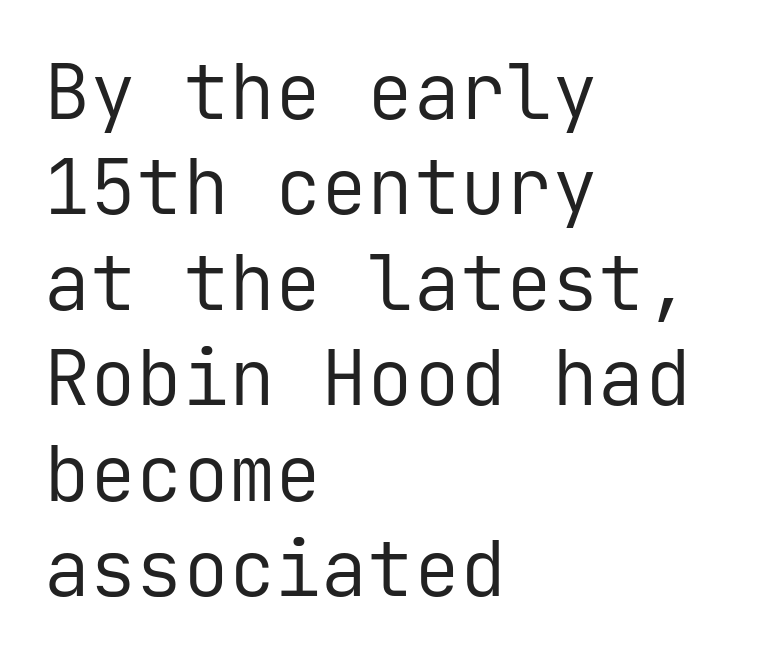
{"serif": "no", "italic": "no", "bold": "no", "weight": "regular", "width": "normal", "stroke_contrast": "low", "x_height": "medium", "monospaced": "yes", "underline": "no", "align": "left", "line_spacing_ratio": 1.24, "letter_spacing": "normal", "letter_spacing_em": 0.0, "glyph_px": 77}
